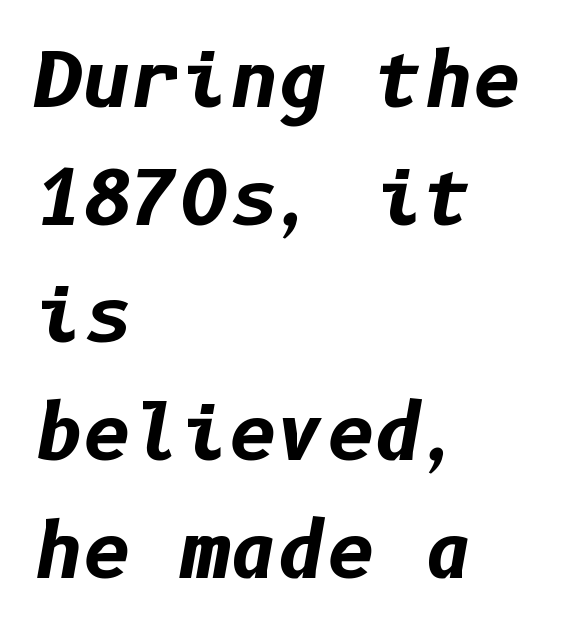
The image shows 75 px bold type, italic (leaning right); set left-aligned, normal line spacing (1.57x), normal letter spacing, not underlined; low stroke contrast and a medium x-height.
